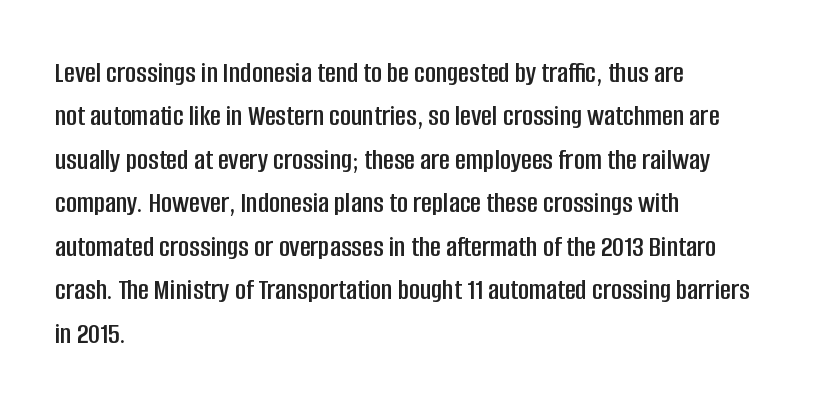
{"serif": "no", "italic": "no", "width": "condensed", "stroke_contrast": "low", "x_height": "large", "monospaced": "no", "underline": "no", "align": "left", "line_spacing": "normal", "line_spacing_ratio": 1.45, "letter_spacing": "normal", "letter_spacing_em": 0.0, "glyph_px": 30}
